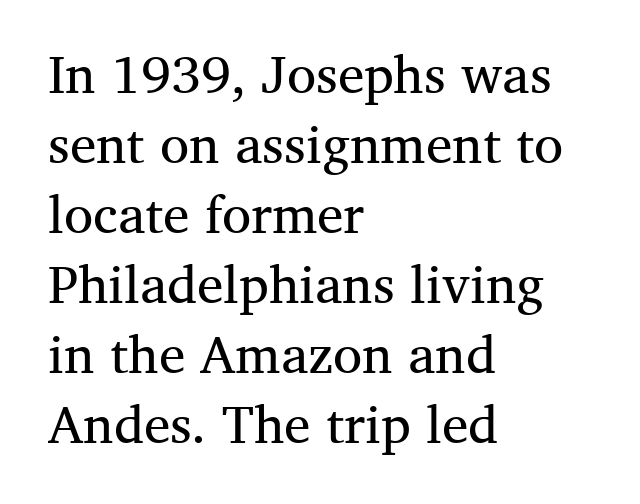
On a weight scale, this lands at 450 or below. This sample keeps an unexceptional amount of space between lines. When letters stand straight like this, we call the style roman or upright. Does extra space separate the letters? No, they use regular spacing. Here the designer chose a conventional face with non-uniform glyph widths. The glyphs are unaccompanied by any horizontal stroke below them.
